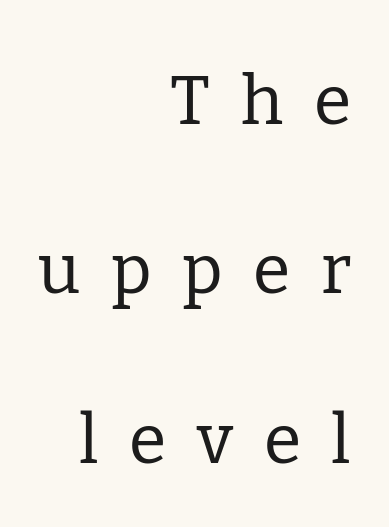
{"serif": "yes", "italic": "no", "bold": "no", "weight": "regular", "width": "normal", "stroke_contrast": "low", "x_height": "medium", "monospaced": "no", "underline": "no", "align": "right", "line_spacing": "loose", "line_spacing_ratio": 2.49, "letter_spacing": "wide", "letter_spacing_em": 0.45, "glyph_px": 68}
